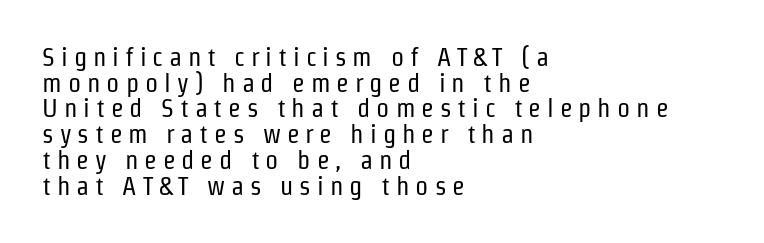
Substantial extra tracking has been applied to these lines. The gap between lines stays unmarked. This sample trades vertical openness for compactness between lines. Notice how the passage keeps a crisp vertical edge on the left only. Upright lettering throughout. A light-to-regular cut is what we see here.
